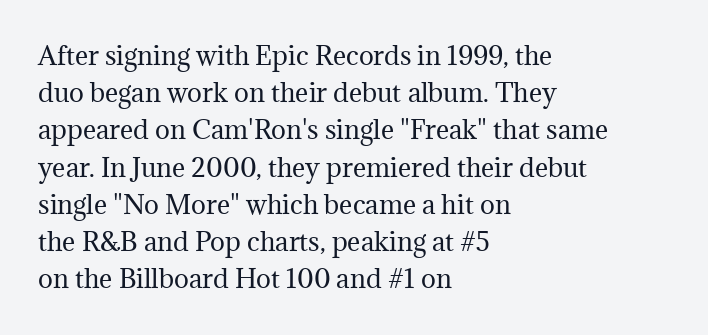
The image shows 25 px text type, upright; set left-aligned, normal line spacing (1.49x), normal letter spacing, not underlined.
